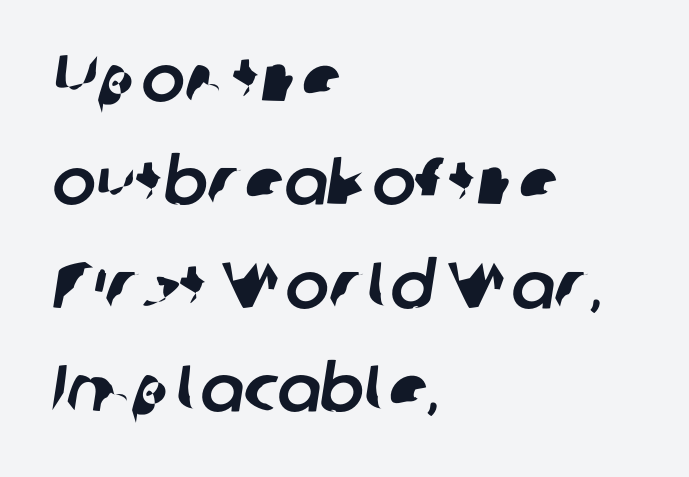
The image shows 65 px sans-serif type; set left-aligned, normal line spacing (1.59x), normal letter spacing, not underlined; low stroke contrast and a medium x-height.
